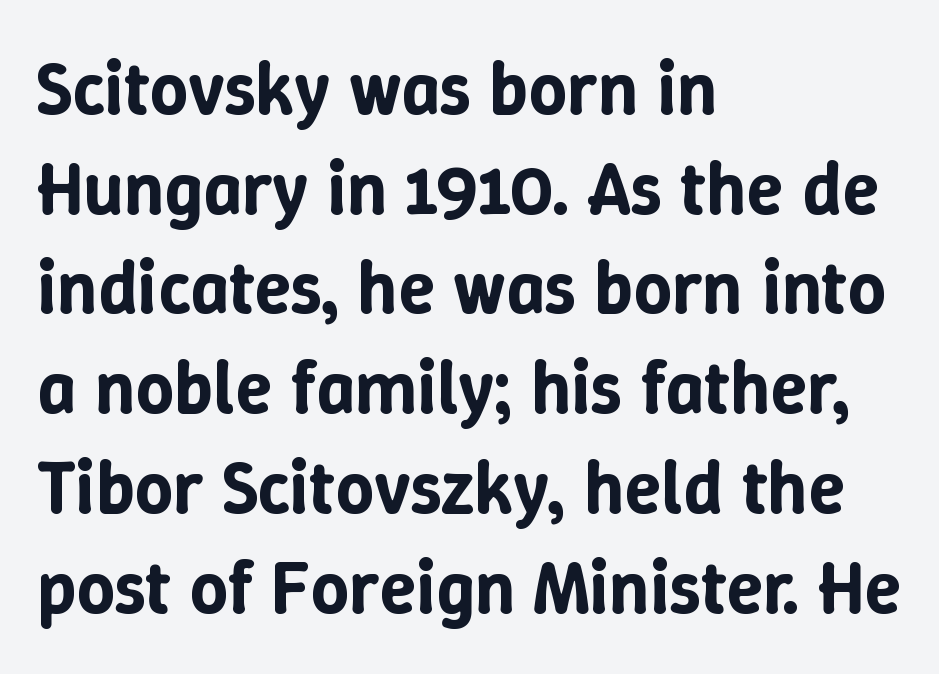
The axis of the letterforms is exactly vertical. Successive baselines arrive at the customary interval. Here the designer chose a conventional face with non-uniform glyph widths. In terms of letterspacing, this is plain default setting.
